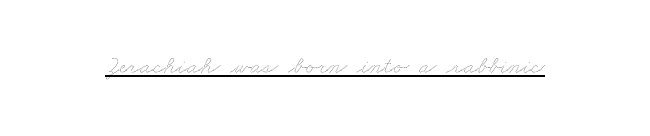
Q: Is the text bold? A: No.
Q: Is the text underlined? A: Yes.
Q: Is the spacing between letters normal or unusually wide? A: Normal.
